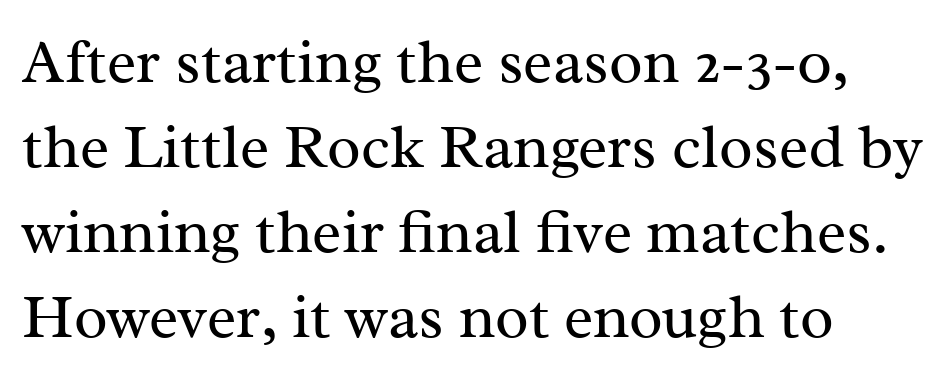
Q: Is the text bold? A: No.
Q: Is the text italic (slanted)? A: No, it is upright.
Q: Is the typeface a serif or a sans-serif typeface? A: Serif.
Q: Is the text underlined? A: No.
Q: How is the paragraph aligned? A: Left-aligned.
Q: Is the spacing between letters normal or unusually wide? A: Normal.
Q: Is the spacing between lines tight, normal or loose? A: Normal.
Q: Width (condensed, normal, or wide)? A: Normal.
Q: Stroke contrast? A: Medium.
Q: x-height? A: Medium.
Q: Monospaced? A: No.
